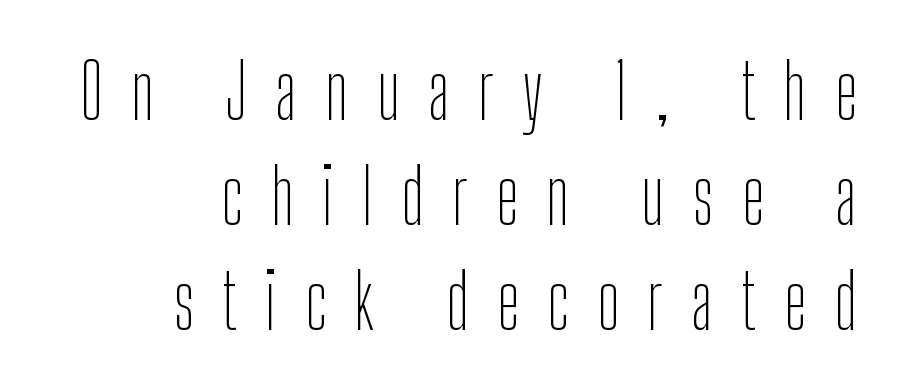
{"serif": "no", "italic": "no", "bold": "no", "weight": "thin", "width": "condensed", "stroke_contrast": "low", "x_height": "medium", "monospaced": "no", "underline": "no", "align": "right", "line_spacing": "normal", "line_spacing_ratio": 1.38, "letter_spacing": "wide", "letter_spacing_em": 0.37, "glyph_px": 76}
